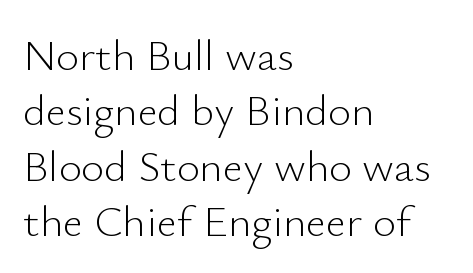
Q: Is the text bold? A: No.
Q: Is the text italic (slanted)? A: No, it is upright.
Q: Is the typeface a serif or a sans-serif typeface? A: Sans-serif.
Q: Is the text underlined? A: No.
Q: How is the paragraph aligned? A: Left-aligned.
Q: Is the spacing between letters normal or unusually wide? A: Normal.
Q: Is the spacing between lines tight, normal or loose? A: Normal.
Q: Width (condensed, normal, or wide)? A: Normal.
Q: Stroke contrast? A: Low.
Q: x-height? A: Small.
Q: Monospaced? A: No.
